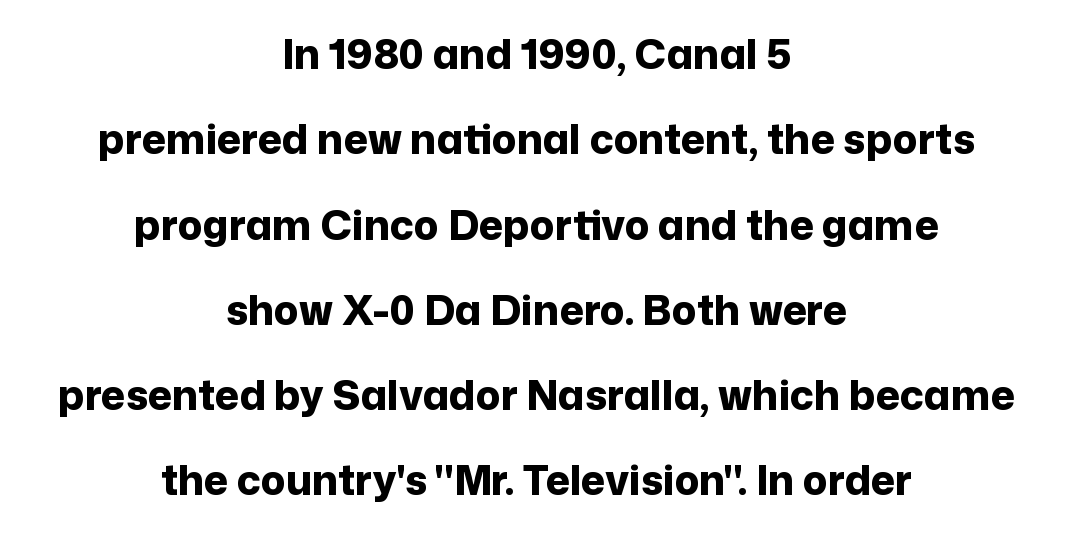
Q: Is the text bold? A: Yes.
Q: Is the text italic (slanted)? A: No, it is upright.
Q: Is the typeface a serif or a sans-serif typeface? A: Sans-serif.
Q: Is the text underlined? A: No.
Q: How is the paragraph aligned? A: Centered.
Q: Is the spacing between letters normal or unusually wide? A: Normal.
Q: Is the spacing between lines tight, normal or loose? A: Loose.
Q: Width (condensed, normal, or wide)? A: Normal.
Q: Stroke contrast? A: Low.
Q: x-height? A: Medium.
Q: Monospaced? A: No.
